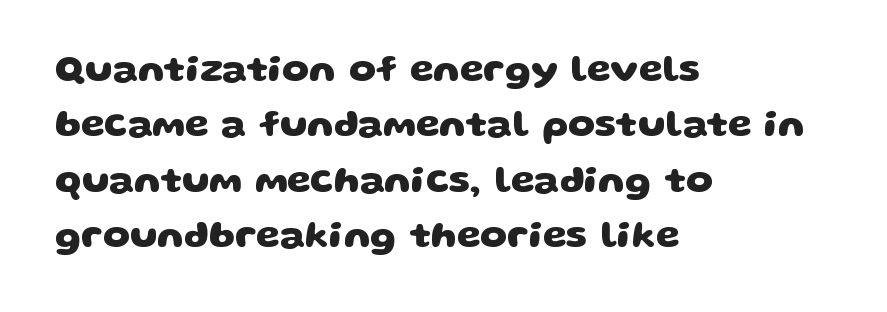
{"serif": "no", "bold": "yes", "weight": "heavy", "width": "wide", "stroke_contrast": "low", "x_height": "large", "monospaced": "no", "underline": "no", "align": "left", "line_spacing": "normal", "line_spacing_ratio": 1.46, "letter_spacing": "normal", "letter_spacing_em": 0.0, "glyph_px": 38}
